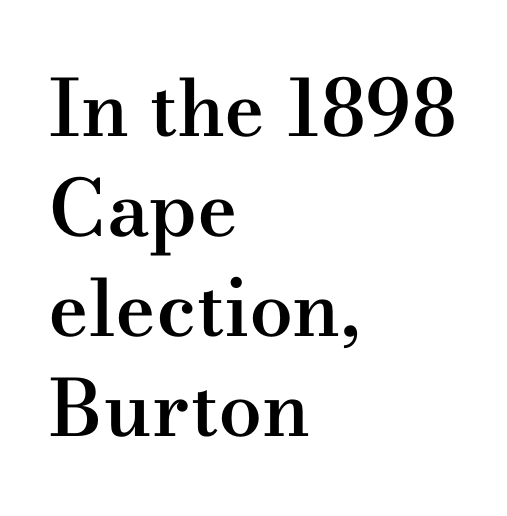
{"serif": "yes", "italic": "no", "bold": "semi", "weight": "semibold", "width": "wide", "stroke_contrast": "medium", "x_height": "small", "monospaced": "no", "underline": "no", "align": "left", "line_spacing": "normal", "line_spacing_ratio": 1.28, "letter_spacing": "normal", "letter_spacing_em": 0.0, "glyph_px": 78}
